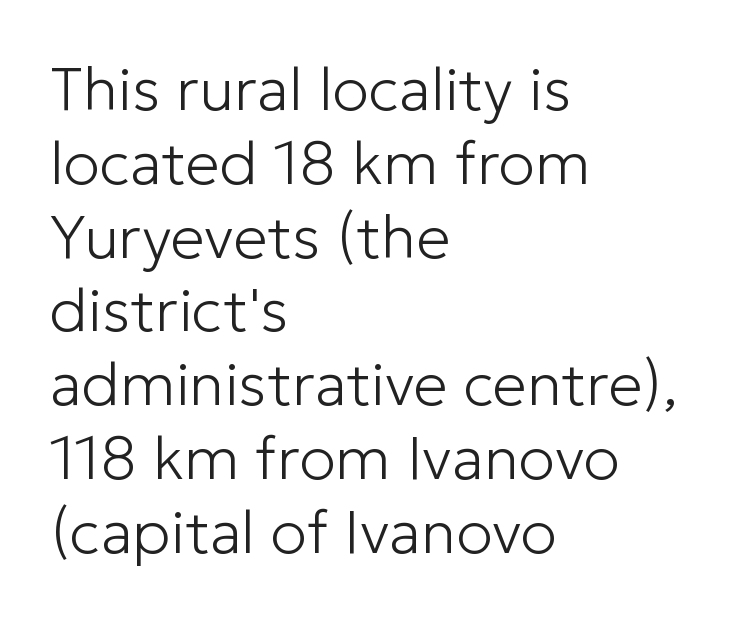
Q: Is the text bold? A: No.
Q: Is the text italic (slanted)? A: No, it is upright.
Q: Is the typeface a serif or a sans-serif typeface? A: Sans-serif.
Q: Is the text underlined? A: No.
Q: How is the paragraph aligned? A: Left-aligned.
Q: Is the spacing between letters normal or unusually wide? A: Normal.
Q: Width (condensed, normal, or wide)? A: Normal.
Q: Stroke contrast? A: Low.
Q: x-height? A: Medium.
Q: Monospaced? A: No.
